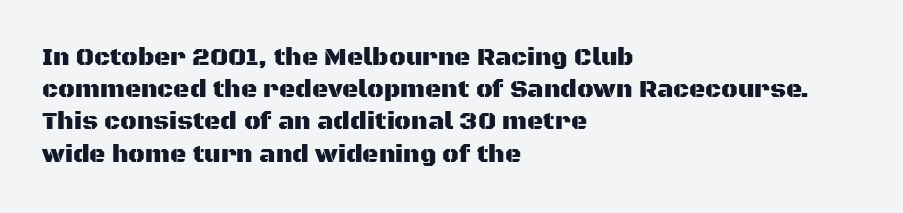
No italicization has been applied; the sample stays upright. This sample uses plain, unmodified letter spacing. Decoration check: the copy has no underline. The typesetter chose a ragged-right arrangement here. Interline gaps are of average width in this sample.
